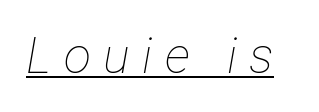
The text carries the slant typical of an italic or oblique font. Spacing between characters has been opened up far beyond the box default. Character widths vary here, with narrow letters taking less room than wide ones. Caption: face not bold, strokes unweighted. Underline: present.
